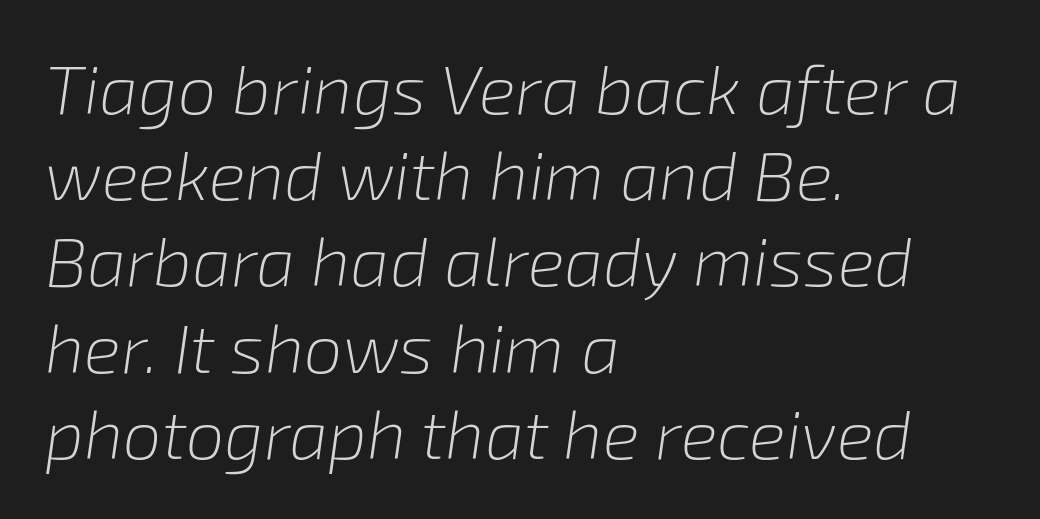
Q: Is the text bold? A: No.
Q: Is the text italic (slanted)? A: Yes, it leans right by about 8 degrees.
Q: Is the text underlined? A: No.
Q: How is the paragraph aligned? A: Left-aligned.
Q: Is the spacing between letters normal or unusually wide? A: Normal.
Q: Is the spacing between lines tight, normal or loose? A: Normal.
Q: Width (condensed, normal, or wide)? A: Normal.
Q: Stroke contrast? A: Low.
Q: x-height? A: Medium.
Q: Monospaced? A: No.
